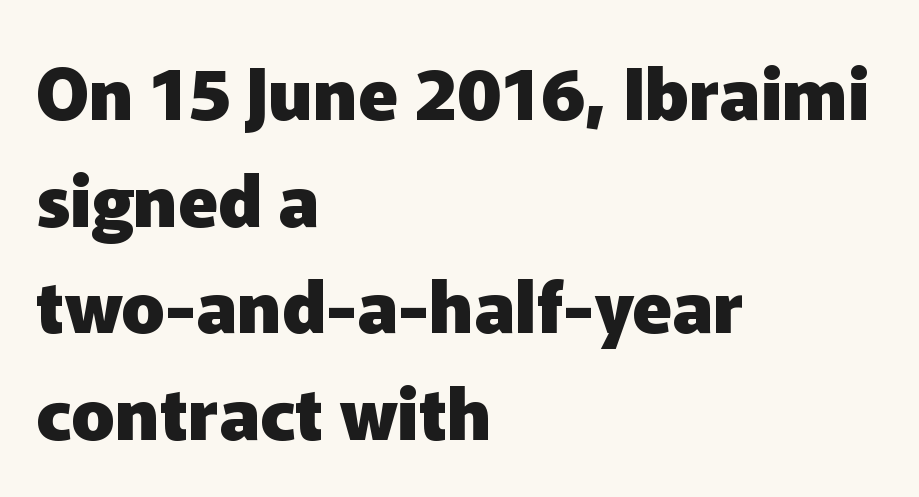
{"serif": "no", "italic": "no", "bold": "yes", "weight": "heavy", "width": "normal", "stroke_contrast": "low", "x_height": "medium", "monospaced": "no", "underline": "no", "align": "left", "line_spacing": "normal", "line_spacing_ratio": 1.48, "letter_spacing": "normal", "letter_spacing_em": 0.0, "glyph_px": 72}
